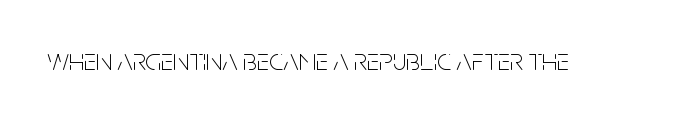
{"serif": "no", "italic": "no", "bold": "no", "weight": "thin", "width": "condensed", "stroke_contrast": "low", "x_height": "large", "monospaced": "no", "underline": "no", "letter_spacing": "normal", "letter_spacing_em": 0.0, "glyph_px": 31}
